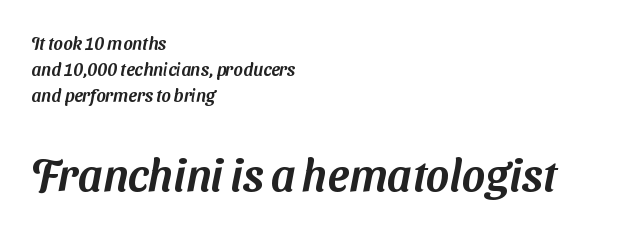
{"serif": "no", "width": "normal", "stroke_contrast": "medium", "x_height": "medium", "monospaced": "no", "underline": "no", "align": "left", "line_spacing": "normal", "line_spacing_ratio": 1.45, "letter_spacing": "normal", "letter_spacing_em": 0.0, "larger_block": "second", "size_ratio": 2.5, "glyph_px": 45}
